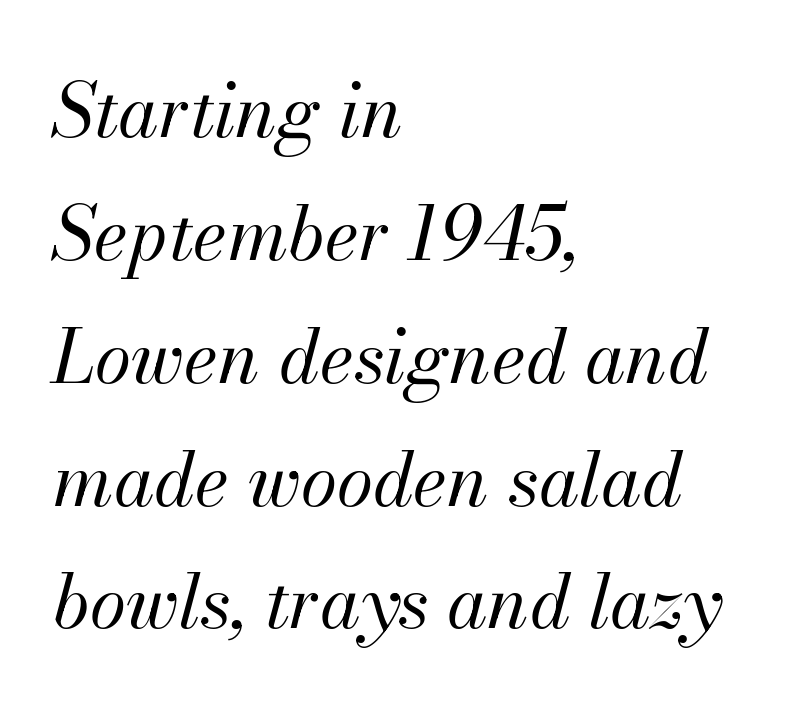
The rows are spaced the way most documents space them. Short and long lines alike share a common starting point at left. Rule under the text: the space is simply empty. The face used here has a pronounced slope to its letters. Characters follow at the spacing the type designer built in. Counters stay open thanks to moderate or lighter strokes.
